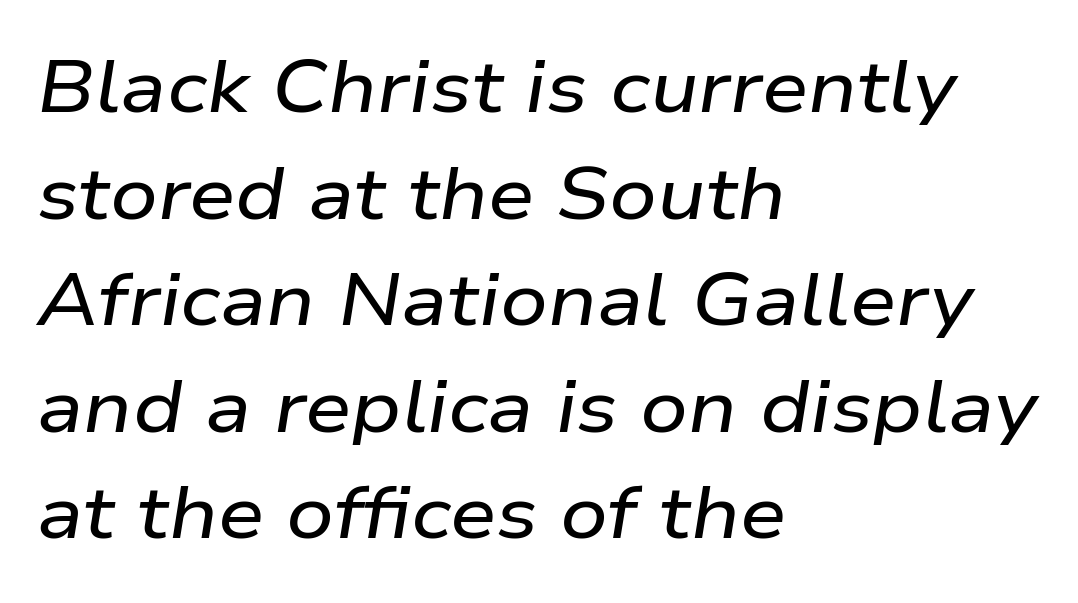
Q: Is the text italic (slanted)? A: Yes, it leans right by about 9 degrees.
Q: Is the text underlined? A: No.
Q: How is the paragraph aligned? A: Left-aligned.
Q: Is the spacing between letters normal or unusually wide? A: Normal.
Q: Is the spacing between lines tight, normal or loose? A: Normal.
Q: Width (condensed, normal, or wide)? A: Wide.
Q: Stroke contrast? A: Low.
Q: x-height? A: Medium.
Q: Monospaced? A: No.
